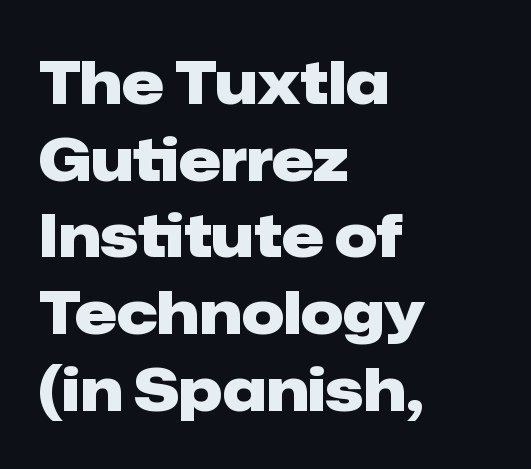
The passage shown is emphatically bold. The passage shown has conventional tracking throughout. Layout note: lines flush left. Do the letters lean? They stand straight.
